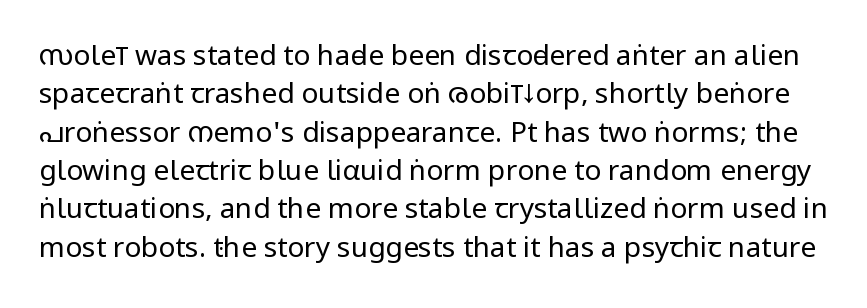
{"serif": "no", "italic": "no", "bold": "no", "weight": "regular", "width": "condensed", "stroke_contrast": "low", "x_height": "large", "monospaced": "no", "underline": "no", "line_spacing": "normal", "line_spacing_ratio": 1.37, "letter_spacing": "normal", "letter_spacing_em": 0.0, "glyph_px": 28}
